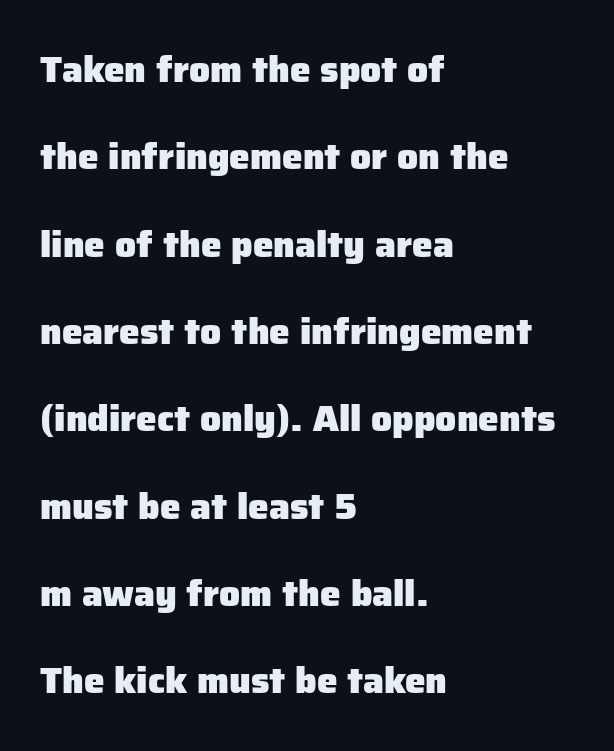
Q: Is the text bold? A: Yes.
Q: Is the text italic (slanted)? A: No, it is upright.
Q: Is the typeface a serif or a sans-serif typeface? A: Sans-serif.
Q: Is the text underlined? A: No.
Q: How is the paragraph aligned? A: Left-aligned.
Q: Is the spacing between letters normal or unusually wide? A: Normal.
Q: Is the spacing between lines tight, normal or loose? A: Loose.
Q: Width (condensed, normal, or wide)? A: Normal.
Q: Stroke contrast? A: Low.
Q: x-height? A: Medium.
Q: Monospaced? A: No.
